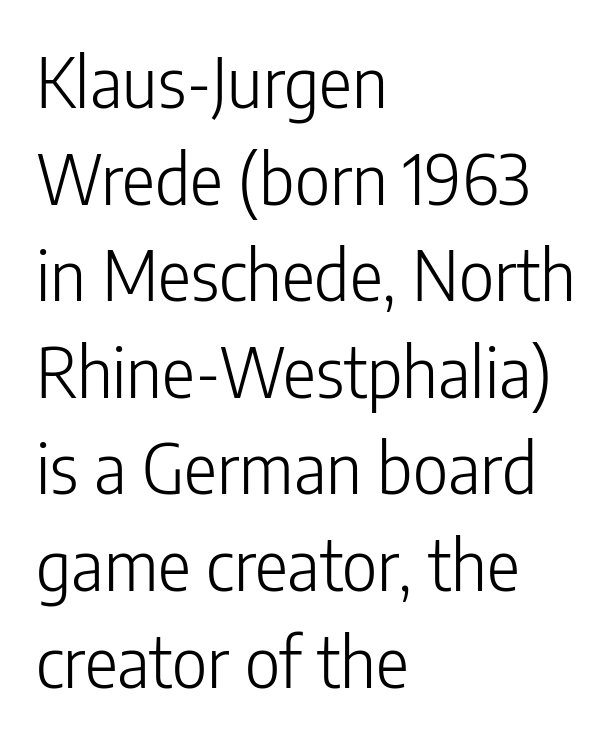
The image shows 69 px light, condensed sans-serif type, upright; set left-aligned, normal line spacing (1.4x), normal letter spacing, not underlined; low stroke contrast and a medium x-height.
